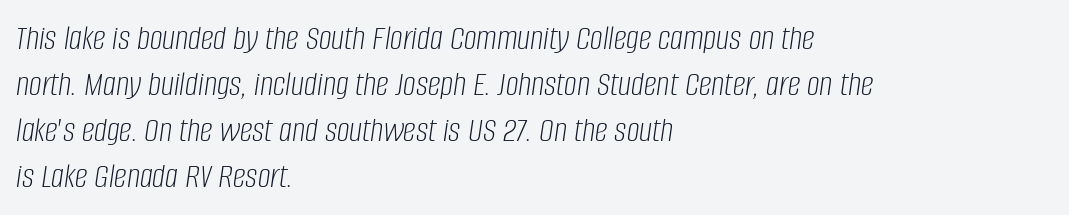
Q: Is the text bold? A: No.
Q: Is the text italic (slanted)? A: Yes, it leans right by about 8 degrees.
Q: Is the text underlined? A: No.
Q: How is the paragraph aligned? A: Left-aligned.
Q: Is the spacing between letters normal or unusually wide? A: Normal.
Q: Is the spacing between lines tight, normal or loose? A: Normal.
Q: Width (condensed, normal, or wide)? A: Condensed.
Q: Stroke contrast? A: Low.
Q: x-height? A: Large.
Q: Monospaced? A: No.
